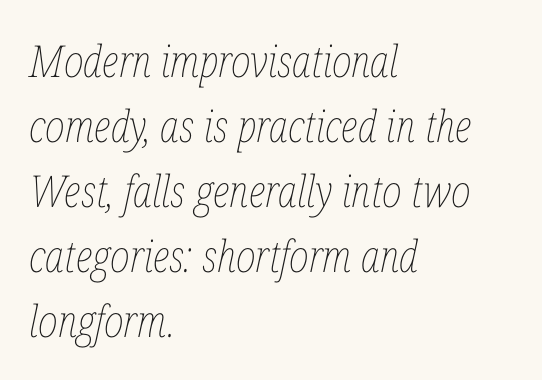
{"italic": "yes", "lean": "right", "slant_degrees": 12, "bold": "no", "weight": "thin", "width": "condensed", "stroke_contrast": "low", "x_height": "medium", "monospaced": "no", "underline": "no", "align": "left", "line_spacing": "normal", "line_spacing_ratio": 1.48, "letter_spacing": "normal", "letter_spacing_em": 0.0, "glyph_px": 44}
